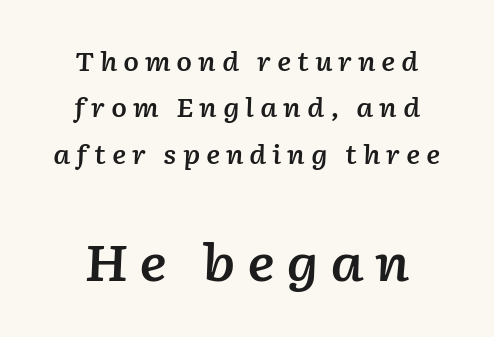
The image shows 51 px semibold type, italic (leaning right); set centered, line spacing 1.78x, unusually wide letter spacing (+0.22 em), not underlined; the second (bottom) block is 1.96x larger; low stroke contrast and a medium x-height.
